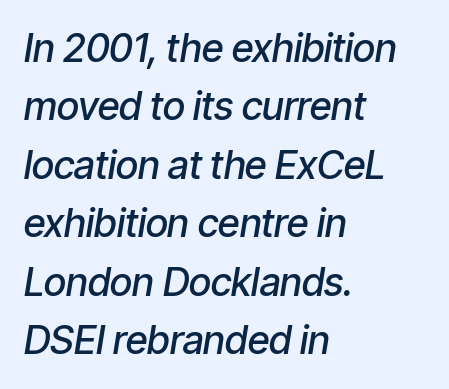
Weight check: semibold — heavier than regular, not quite bold. This sample has the flowing, uneven cadence of proportional lettering. Notice how the stems are inclined rather than vertical — that's the hallmark of italics. Line starts are locked; line ends wander. How would I describe the line gaps? Plain and ordinary.
